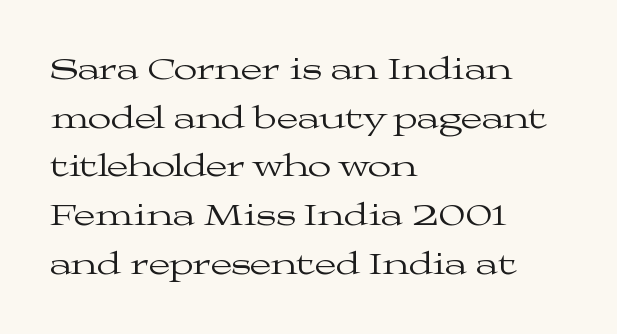
The image shows 31 px regular-weight, wide serif type, upright; set left-aligned, normal line spacing (1.57x), normal letter spacing, not underlined; medium stroke contrast and a medium x-height.
